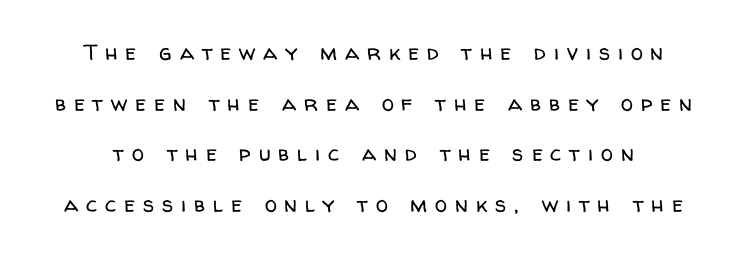
Q: Is the text bold? A: No.
Q: Is the text italic (slanted)? A: No, it is upright.
Q: Is the text underlined? A: No.
Q: Is the spacing between letters normal or unusually wide? A: Unusually wide.
Q: Is the spacing between lines tight, normal or loose? A: Loose.
